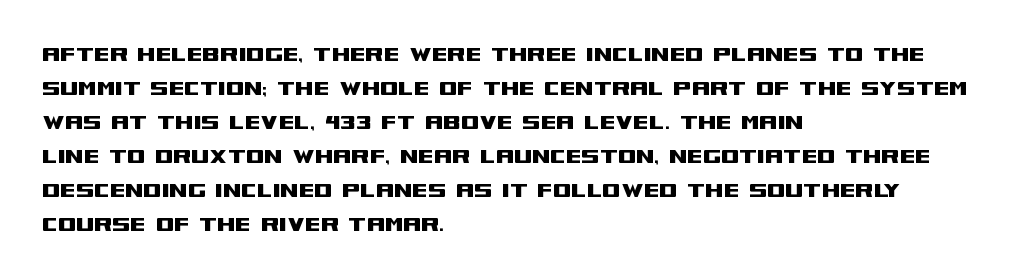
Q: Is the text italic (slanted)? A: No, it is upright.
Q: Is the text underlined? A: No.
Q: How is the paragraph aligned? A: Left-aligned.
Q: Is the spacing between letters normal or unusually wide? A: Normal.
Q: Is the spacing between lines tight, normal or loose? A: Normal.
